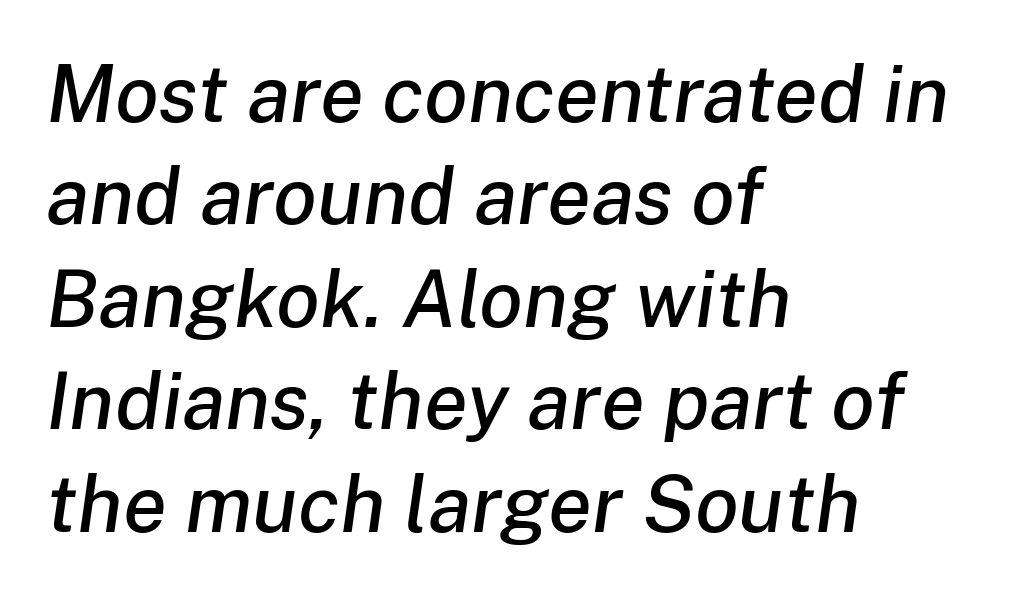
The rendering uses natural spacing where letterforms have individual widths. The strip under each line holds only bare page. Is there much room between lines? A standard amount, neither cramped nor airy. Tracking here is standard; glyphs follow each other at the usual distance.
